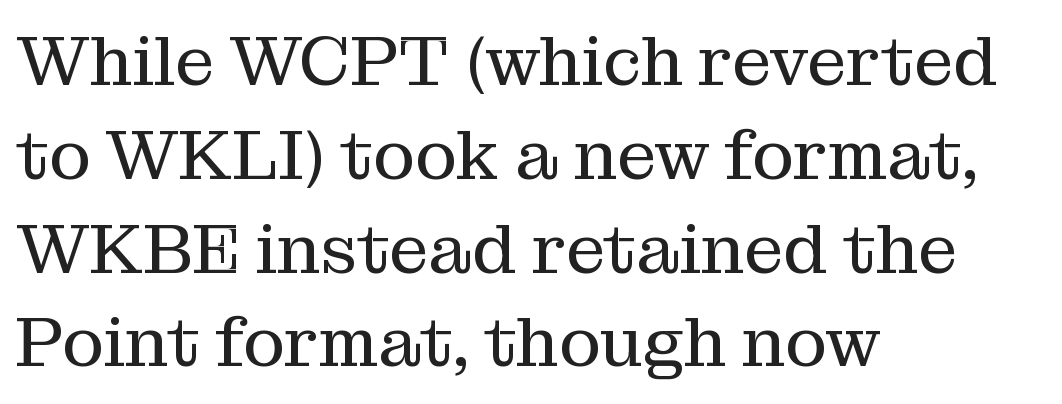
Q: Is the text bold? A: No.
Q: Is the text italic (slanted)? A: No, it is upright.
Q: Is the typeface a serif or a sans-serif typeface? A: Serif.
Q: Is the text underlined? A: No.
Q: How is the paragraph aligned? A: Left-aligned.
Q: Is the spacing between letters normal or unusually wide? A: Normal.
Q: Is the spacing between lines tight, normal or loose? A: Normal.
Q: Width (condensed, normal, or wide)? A: Normal.
Q: Stroke contrast? A: Medium.
Q: x-height? A: Medium.
Q: Monospaced? A: No.
